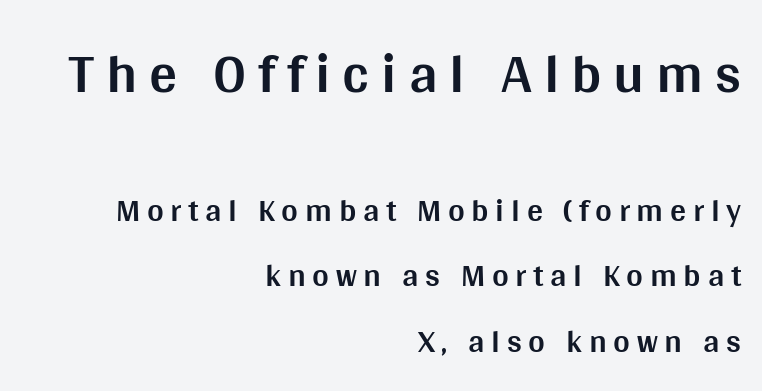
The image shows 56 px bold sans-serif type, upright; set right-aligned, loose line spacing (2.04x), unusually wide letter spacing (+0.21 em), not underlined; the first (top) block is 1.75x larger; medium stroke contrast and a large x-height.
